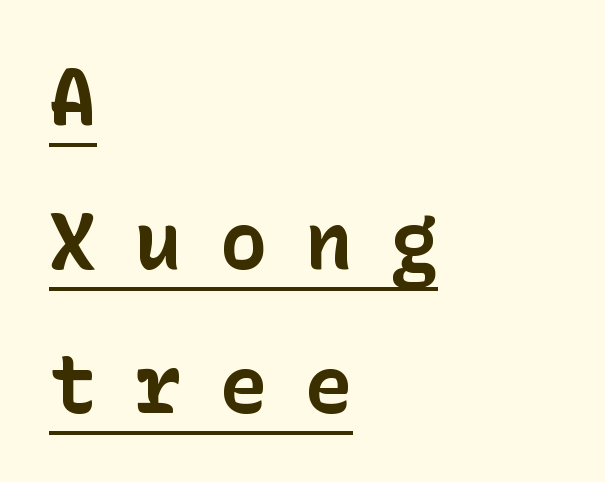
Q: Is the text bold? A: Yes.
Q: Is the text italic (slanted)? A: No, it is upright.
Q: Is the typeface a serif or a sans-serif typeface? A: Sans-serif.
Q: Is the text underlined? A: Yes.
Q: How is the paragraph aligned? A: Left-aligned.
Q: Is the spacing between letters normal or unusually wide? A: Unusually wide.
Q: Width (condensed, normal, or wide)? A: Normal.
Q: Stroke contrast? A: Low.
Q: x-height? A: Medium.
